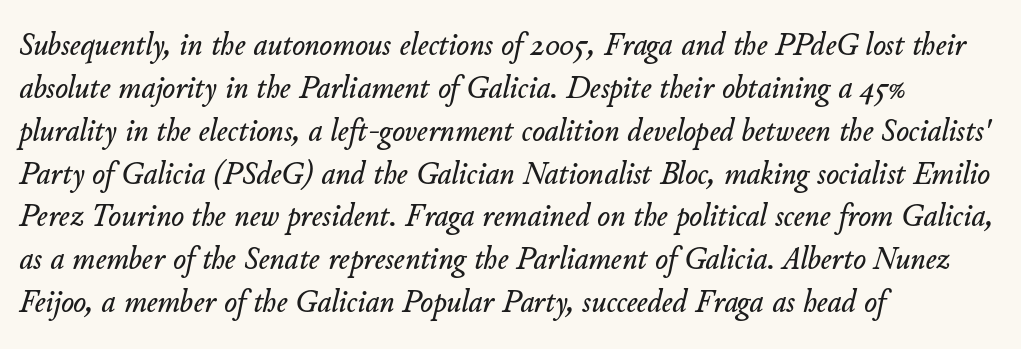
The image shows 34 px text type, italic (leaning right); set left-aligned, normal line spacing (1.26x), normal letter spacing, not underlined; low stroke contrast and a small x-height.
